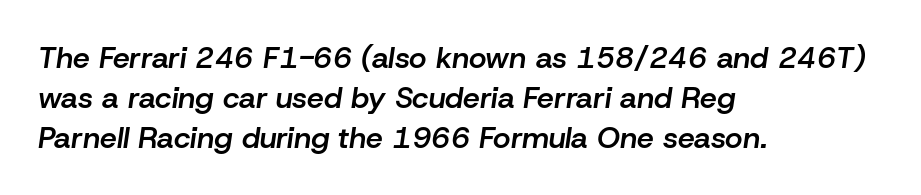
The image shows 30 px semibold type, italic (leaning right); set left-aligned, normal line spacing (1.33x), normal letter spacing, not underlined; low stroke contrast and a medium x-height.
